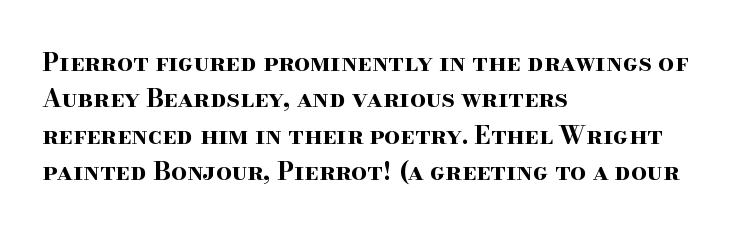
{"italic": "no", "bold": "yes", "underline": "no", "align": "left", "line_spacing": "normal", "line_spacing_ratio": 1.46, "letter_spacing": "normal", "letter_spacing_em": 0.0, "glyph_px": 25}
